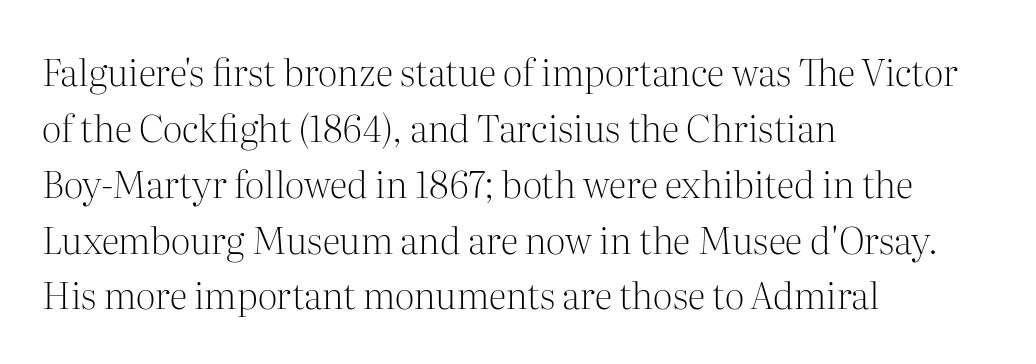
This rendering employs a face with finishing strokes, i.e., a serif. All the whitespace from short lines collects on the right. A light-to-regular cut is what we see here. Baseline-to-baseline distance is the conventional proportion of letter height. A typesetter would mark this as roman, not italic.
